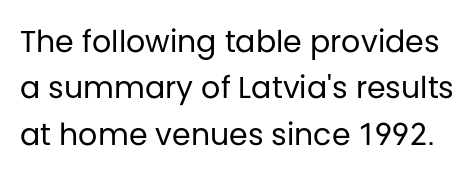
The image shows 30 px regular-weight sans-serif type, upright; set normal line spacing (1.55x), normal letter spacing, not underlined; low stroke contrast and a large x-height.
